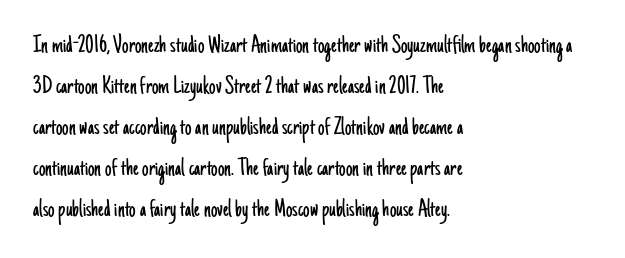
Q: Is the text bold? A: No.
Q: Is the text italic (slanted)? A: No, it is upright.
Q: Is the text underlined? A: No.
Q: How is the paragraph aligned? A: Left-aligned.
Q: Is the spacing between letters normal or unusually wide? A: Normal.
Q: Is the spacing between lines tight, normal or loose? A: Normal.
